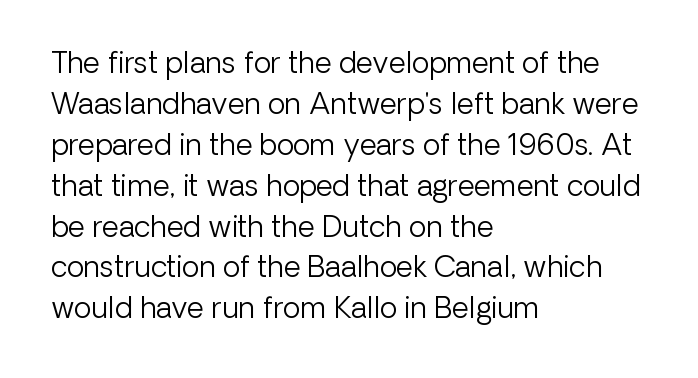
Stroke terminals: plain, sans-serif. The typesetter chose a ragged-right arrangement here. Compared with typical body copy, the letter spacing here is the same. On a weight scale, this lands at 450 or below.
